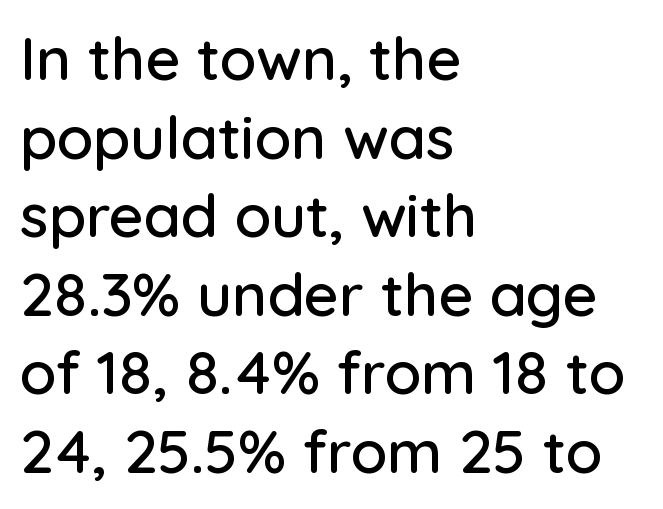
Q: Is the text italic (slanted)? A: No, it is upright.
Q: Is the typeface a serif or a sans-serif typeface? A: Sans-serif.
Q: Is the text underlined? A: No.
Q: How is the paragraph aligned? A: Left-aligned.
Q: Is the spacing between letters normal or unusually wide? A: Normal.
Q: Is the spacing between lines tight, normal or loose? A: Normal.
Q: Width (condensed, normal, or wide)? A: Normal.
Q: Stroke contrast? A: Low.
Q: x-height? A: Medium.
Q: Monospaced? A: No.
